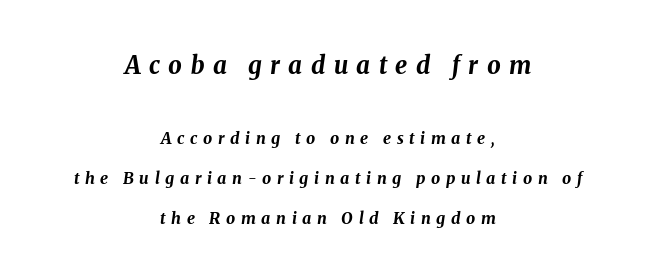
The passage shown stacks its lines with a broad gap. Typographic density is high because the face is bold. The letters are spread apart with noticeably loose tracking. The lines in this sample share a center point and differ in where they start and stop.
